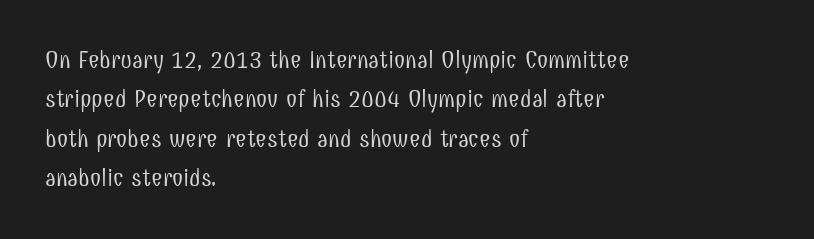
{"italic": "no", "bold": "no", "underline": "no", "align": "left", "line_spacing": "normal", "line_spacing_ratio": 1.58, "letter_spacing": "normal", "letter_spacing_em": 0.0, "glyph_px": 25}
